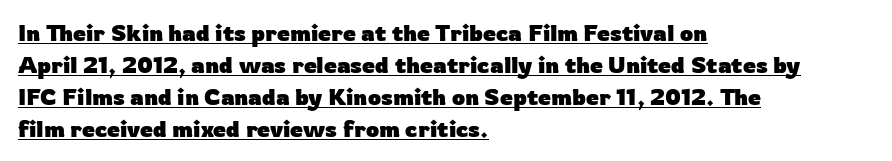
The image shows 23 px bold type, upright; set left-aligned, normal line spacing (1.39x), normal letter spacing, underlined.
